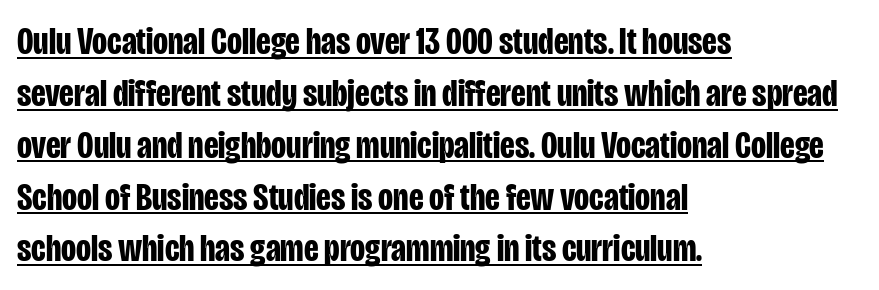
{"serif": "no", "italic": "no", "bold": "yes", "weight": "bold", "width": "condensed", "stroke_contrast": "low", "x_height": "large", "monospaced": "no", "underline": "yes", "align": "left", "line_spacing": "normal", "line_spacing_ratio": 1.33, "letter_spacing": "normal", "letter_spacing_em": 0.0, "glyph_px": 39}
